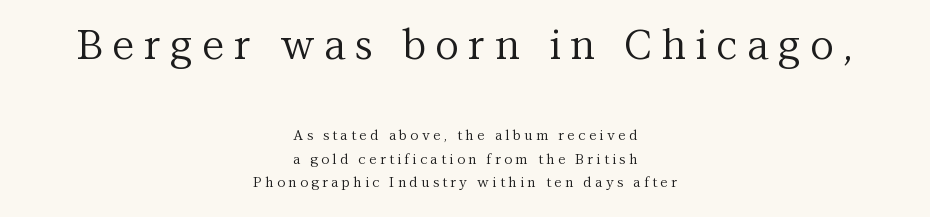
The image shows 41 px regular-weight serif type, upright; set centered, normal line spacing (1.69x), unusually wide letter spacing (+0.23 em), not underlined; the first (top) block is 2.93x larger; medium stroke contrast and a medium x-height.
